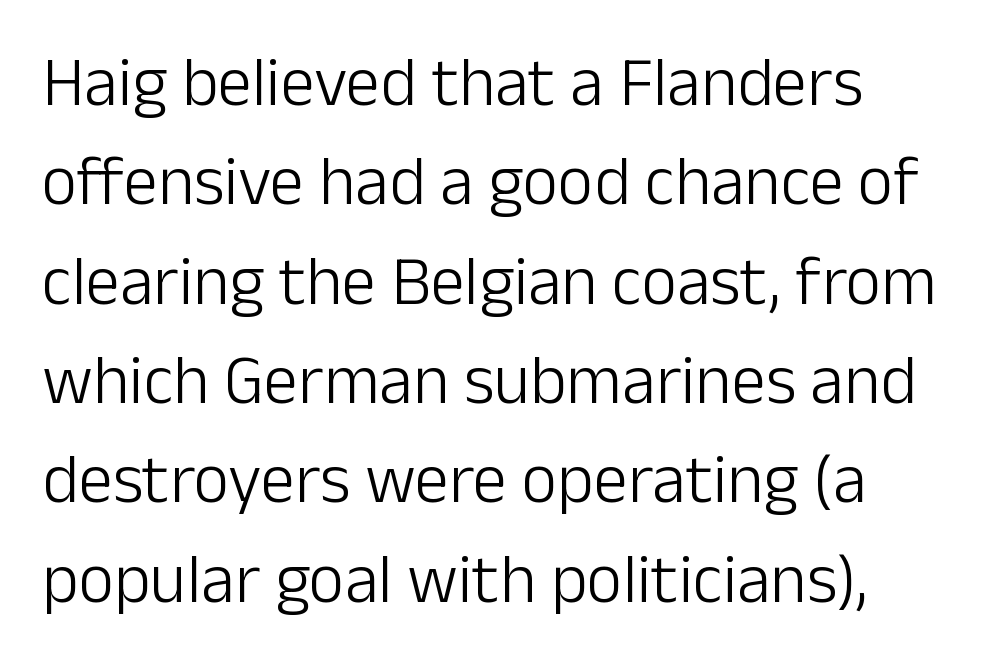
The image shows 69 px light sans-serif type, upright; set left-aligned, normal line spacing (1.44x), normal letter spacing, not underlined; low stroke contrast and a medium x-height.
